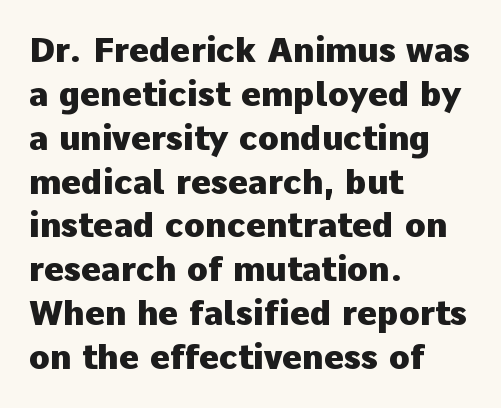
{"serif": "no", "italic": "no", "bold": "yes", "weight": "heavy", "width": "normal", "stroke_contrast": "low", "x_height": "medium", "monospaced": "no", "underline": "no", "align": "left", "line_spacing": "normal", "line_spacing_ratio": 1.29, "letter_spacing": "normal", "letter_spacing_em": 0.0, "glyph_px": 34}
